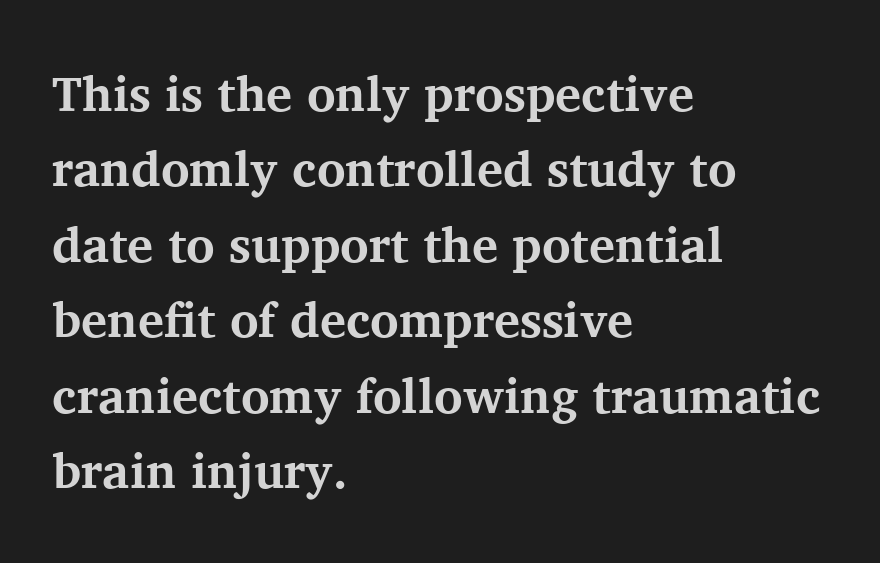
Q: Is the text bold? A: Yes.
Q: Is the text italic (slanted)? A: No, it is upright.
Q: Is the typeface a serif or a sans-serif typeface? A: Serif.
Q: Is the text underlined? A: No.
Q: How is the paragraph aligned? A: Left-aligned.
Q: Is the spacing between letters normal or unusually wide? A: Normal.
Q: Is the spacing between lines tight, normal or loose? A: Normal.
Q: Width (condensed, normal, or wide)? A: Normal.
Q: Stroke contrast? A: Medium.
Q: x-height? A: Medium.
Q: Monospaced? A: No.
